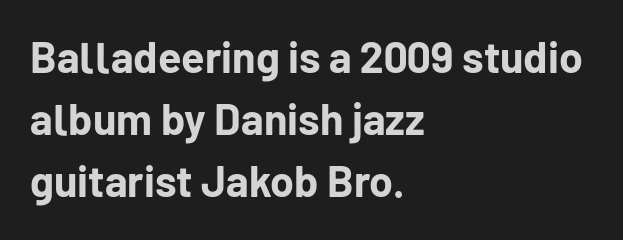
A classic flush-left, rag-right setting is used for this passage. Quick note: underline off. These lines are rendered in a variable-pitch font. Thick stems and heavy bowls — unmistakably bold. Rows of type keep a routine distance in the vertical direction.
